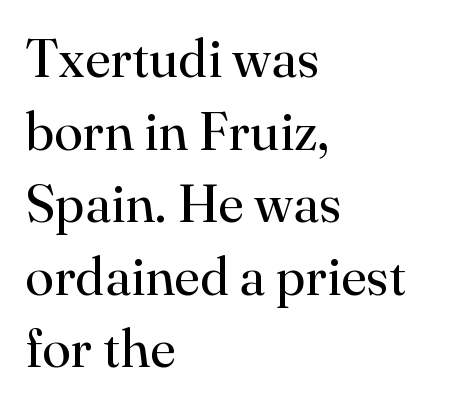
{"serif": "yes", "italic": "no", "bold": "no", "weight": "regular", "width": "normal", "stroke_contrast": "high", "x_height": "small", "monospaced": "no", "underline": "no", "align": "left", "line_spacing": "normal", "line_spacing_ratio": 1.37, "letter_spacing": "normal", "letter_spacing_em": 0.0, "glyph_px": 53}
